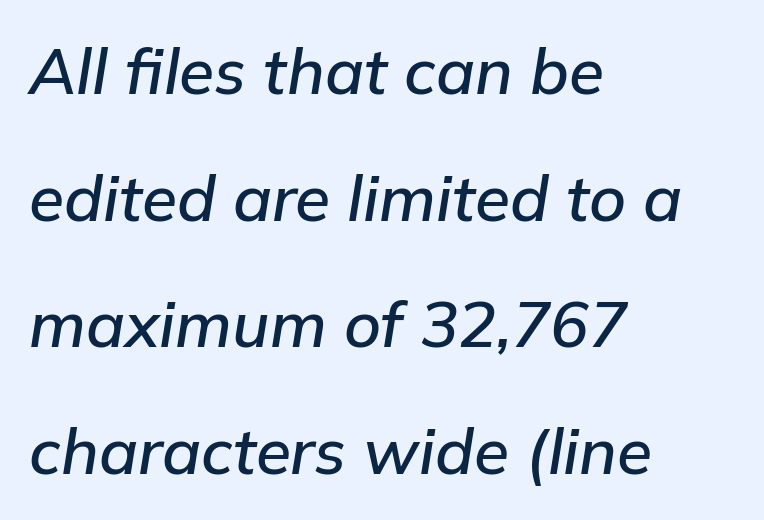
The image shows 64 px text type, italic (leaning right); set left-aligned, loose line spacing (1.98x), normal letter spacing, not underlined; low stroke contrast and a medium x-height.
